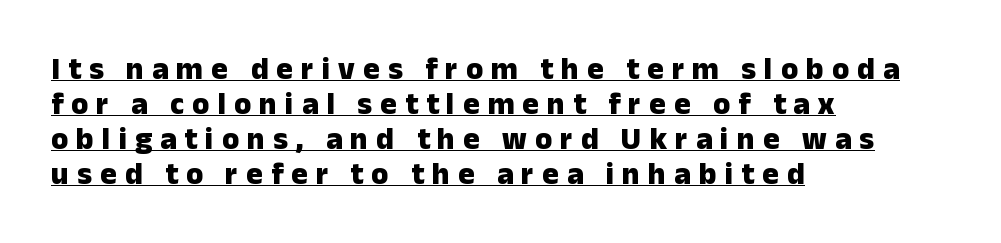
The face used here appears with an underline applied. You'd pick this weight for a headline — it's a proper bold. Letter spacing: wide. This sample trades vertical openness for compactness between lines. Serifs: no, the terminals of the letterforms are clean.
